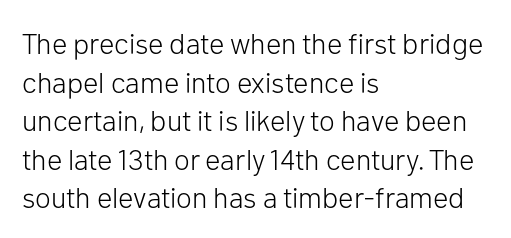
Q: Is the text bold? A: No.
Q: Is the text italic (slanted)? A: No, it is upright.
Q: Is the typeface a serif or a sans-serif typeface? A: Sans-serif.
Q: Is the text underlined? A: No.
Q: How is the paragraph aligned? A: Left-aligned.
Q: Is the spacing between letters normal or unusually wide? A: Normal.
Q: Is the spacing between lines tight, normal or loose? A: Normal.
Q: Width (condensed, normal, or wide)? A: Normal.
Q: Stroke contrast? A: Low.
Q: x-height? A: Medium.
Q: Monospaced? A: No.
